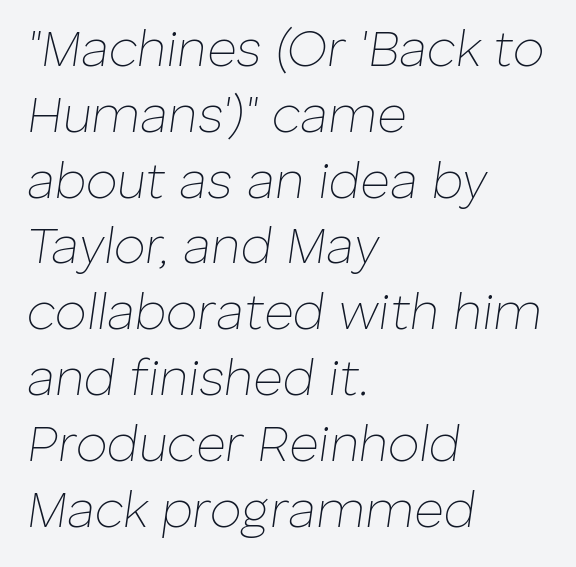
Varying glyph widths throughout — classic text-font behaviour. Regarding leading, the lines here are spaced in the standard way. The passage shown has conventional tracking throughout. Every character sits at an angle, as italics do. Descenders are the only things crossing below the line. Caption: multi-line text, flush left, ragged right.
